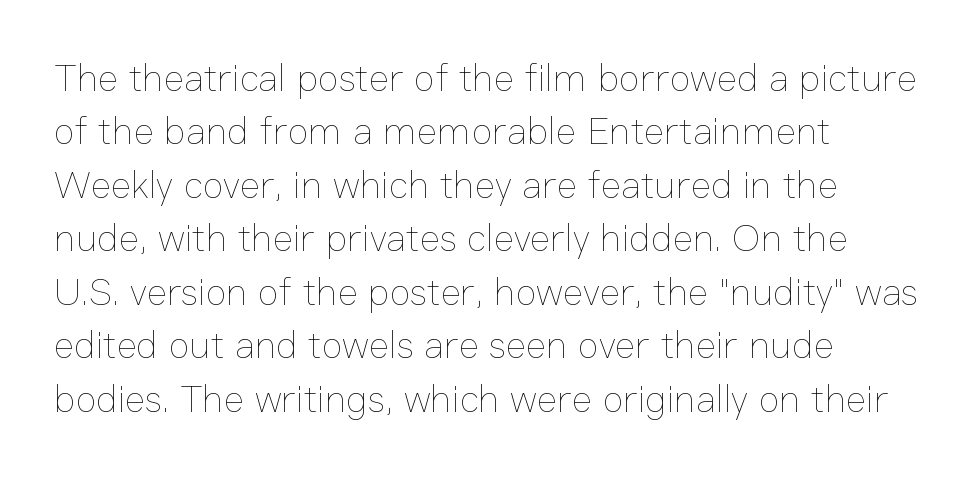
The typesetter chose a ragged-right arrangement here. Nobody touched the tracking dial on this one. Italic: no, the glyphs are upright roman. Stem width sits at or under what a default text font uses. Does the leading feel generous? No, just average.
